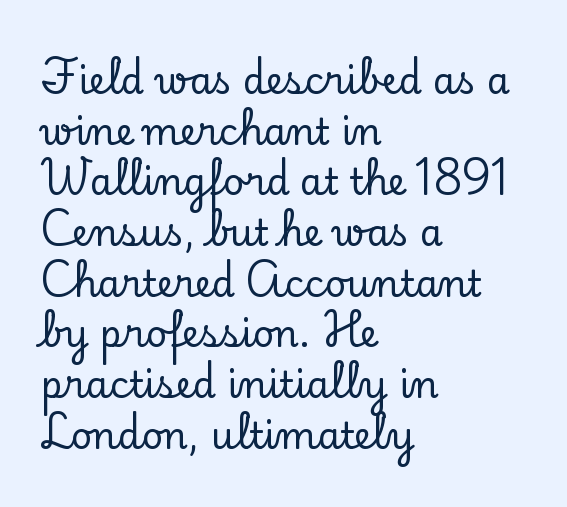
{"serif": "yes", "italic": "no", "width": "normal", "stroke_contrast": "low", "x_height": "small", "monospaced": "no", "underline": "no", "align": "left", "line_spacing": "normal", "line_spacing_ratio": 1.37, "letter_spacing": "normal", "letter_spacing_em": 0.0, "glyph_px": 37}
